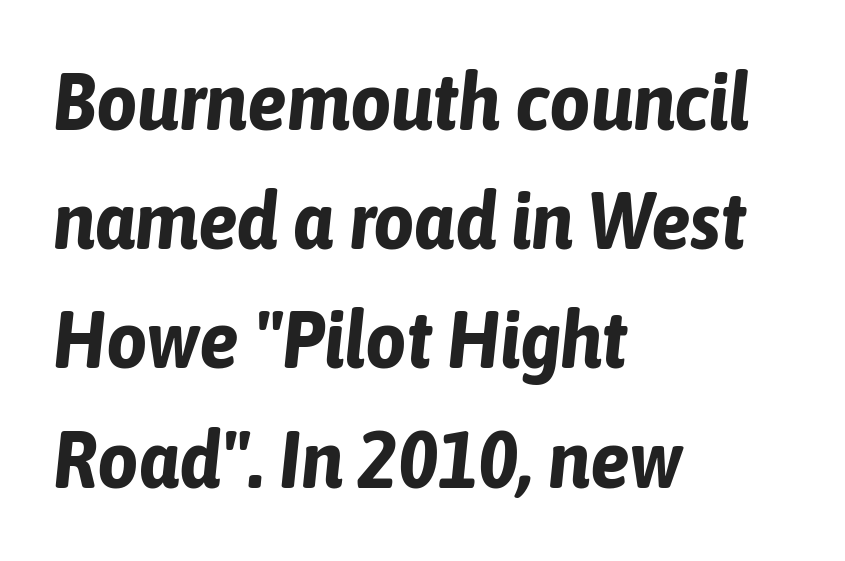
Q: Is the text bold? A: Yes.
Q: Is the text italic (slanted)? A: Yes, it leans right by about 6 degrees.
Q: Is the text underlined? A: No.
Q: How is the paragraph aligned? A: Left-aligned.
Q: Is the spacing between letters normal or unusually wide? A: Normal.
Q: Is the spacing between lines tight, normal or loose? A: Normal.
Q: Width (condensed, normal, or wide)? A: Condensed.
Q: Stroke contrast? A: Low.
Q: x-height? A: Medium.
Q: Monospaced? A: No.
